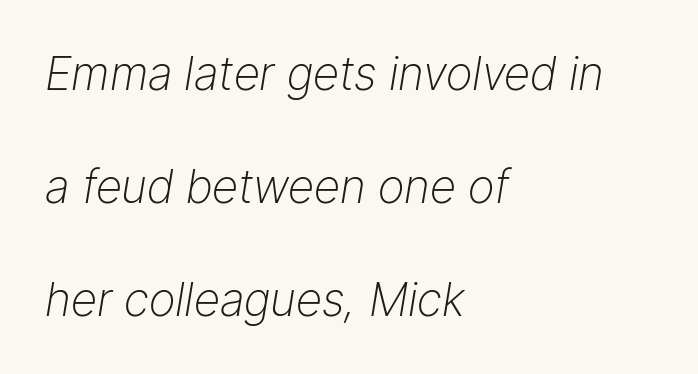
{"italic": "yes", "lean": "right", "slant_degrees": 9, "bold": "no", "weight": "light", "width": "normal", "stroke_contrast": "low", "x_height": "medium", "monospaced": "no", "underline": "no", "align": "left", "line_spacing": "loose", "line_spacing_ratio": 2.46, "letter_spacing": "normal", "letter_spacing_em": 0.0, "glyph_px": 46}
